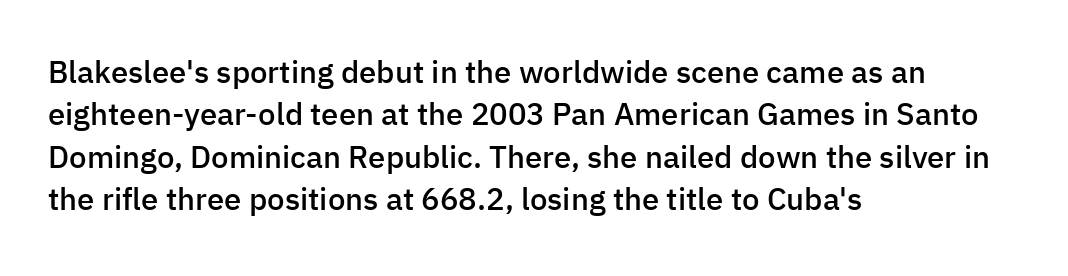
Students, this is semibold: more ink than regular, less than bold. Letterform terminals end flat and unadorned throughout the passage. Caption: standard tracking, unaltered. The face used here is proportionally spaced, like ordinary book or web type. Does the leading feel generous? No, just average. A bare baseline throughout the passage.
